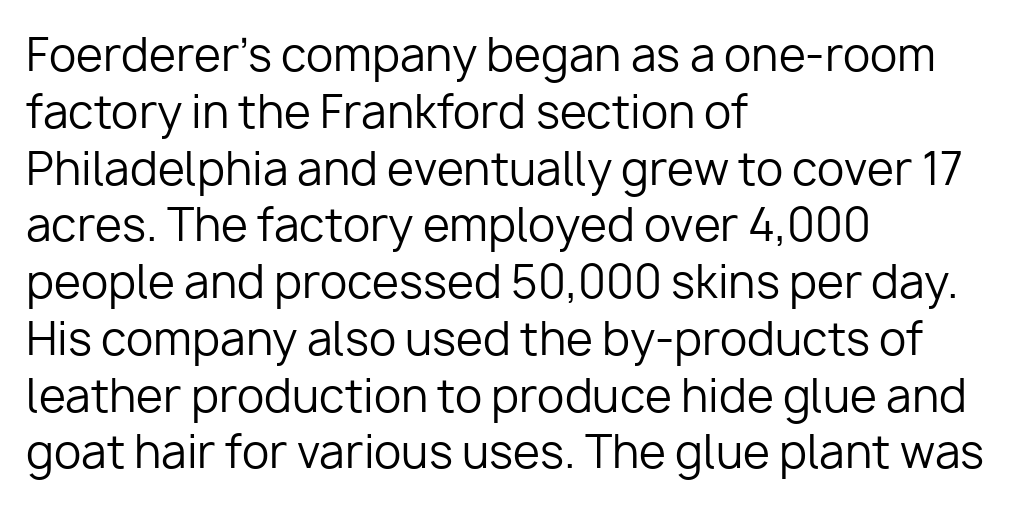
Q: Is the text bold? A: No.
Q: Is the text italic (slanted)? A: No, it is upright.
Q: Is the typeface a serif or a sans-serif typeface? A: Sans-serif.
Q: Is the text underlined? A: No.
Q: How is the paragraph aligned? A: Left-aligned.
Q: Is the spacing between letters normal or unusually wide? A: Normal.
Q: Is the spacing between lines tight, normal or loose? A: Normal.
Q: Width (condensed, normal, or wide)? A: Normal.
Q: Stroke contrast? A: Low.
Q: x-height? A: Medium.
Q: Monospaced? A: No.
